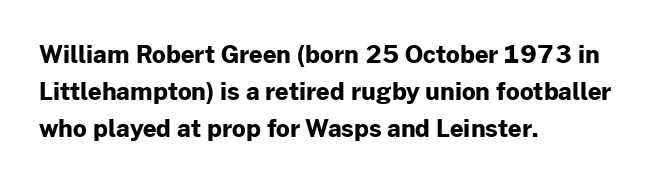
{"italic": "no", "bold": "yes", "underline": "no", "align": "left", "line_spacing": "normal", "line_spacing_ratio": 1.55, "letter_spacing": "normal", "letter_spacing_em": 0.0, "glyph_px": 24}
